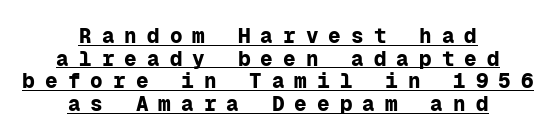
Q: Is the text bold? A: Yes.
Q: Is the text italic (slanted)? A: No, it is upright.
Q: Is the text underlined? A: Yes.
Q: How is the paragraph aligned? A: Centered.
Q: Is the spacing between letters normal or unusually wide? A: Unusually wide.
Q: Is the spacing between lines tight, normal or loose? A: Tight.
